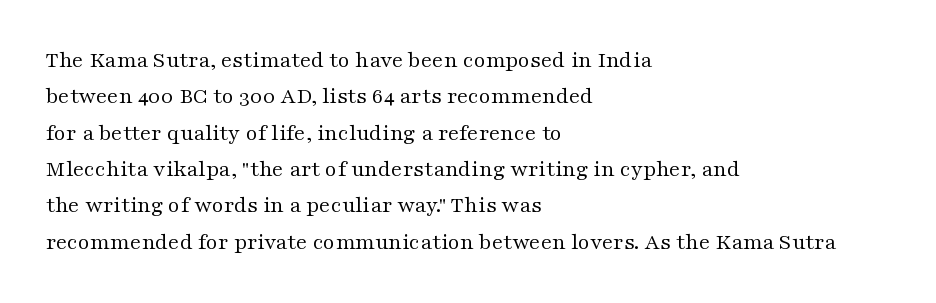
Q: Is the text bold? A: No.
Q: Is the text italic (slanted)? A: No, it is upright.
Q: Is the text underlined? A: No.
Q: How is the paragraph aligned? A: Left-aligned.
Q: Is the spacing between letters normal or unusually wide? A: Normal.
Q: Is the spacing between lines tight, normal or loose? A: Normal.
